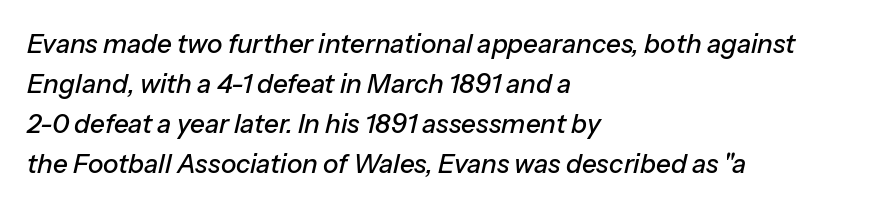
The image shows 26 px text type, italic (leaning right); set left-aligned, normal line spacing (1.54x), normal letter spacing, not underlined.
